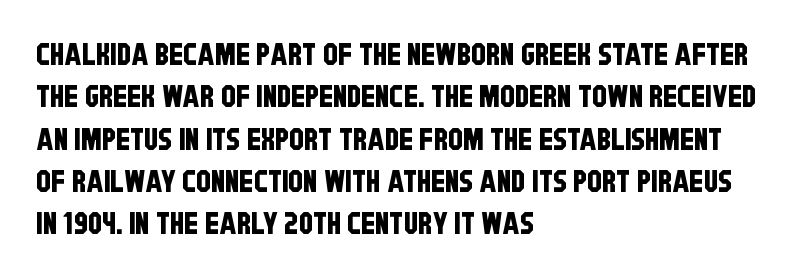
Q: Is the typeface a serif or a sans-serif typeface? A: Sans-serif.
Q: Is the text underlined? A: No.
Q: How is the paragraph aligned? A: Left-aligned.
Q: Is the spacing between letters normal or unusually wide? A: Normal.
Q: Is the spacing between lines tight, normal or loose? A: Normal.
Q: Width (condensed, normal, or wide)? A: Condensed.
Q: Stroke contrast? A: Low.
Q: x-height? A: Large.
Q: Monospaced? A: No.
